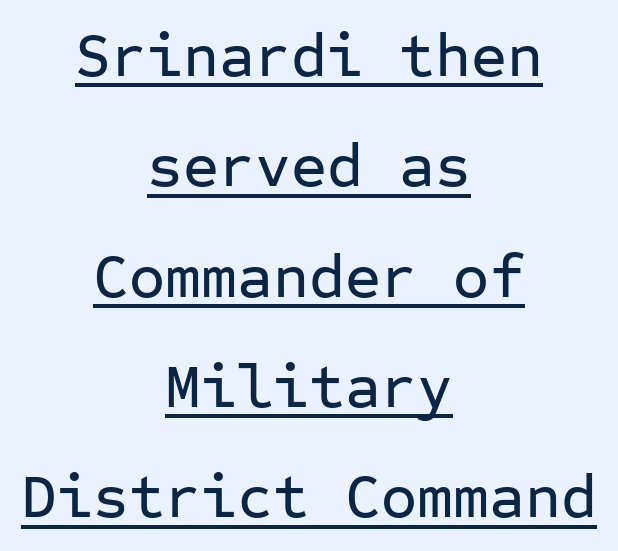
Q: Is the text italic (slanted)? A: No, it is upright.
Q: Is the typeface a serif or a sans-serif typeface? A: Sans-serif.
Q: Is the text underlined? A: Yes.
Q: How is the paragraph aligned? A: Centered.
Q: Is the spacing between letters normal or unusually wide? A: Normal.
Q: Width (condensed, normal, or wide)? A: Normal.
Q: Stroke contrast? A: Low.
Q: x-height? A: Medium.
Q: Monospaced? A: Yes.
